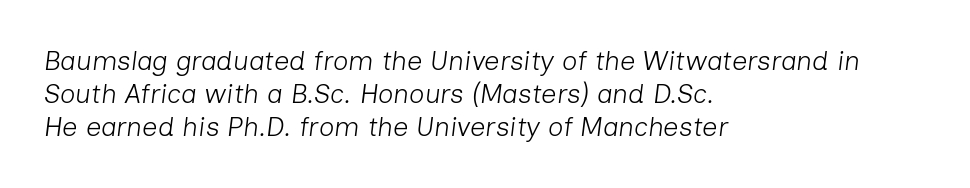
Q: Is the text bold? A: No.
Q: Is the text italic (slanted)? A: Yes, it leans right by about 7 degrees.
Q: Is the text underlined? A: No.
Q: How is the paragraph aligned? A: Left-aligned.
Q: Is the spacing between letters normal or unusually wide? A: Normal.
